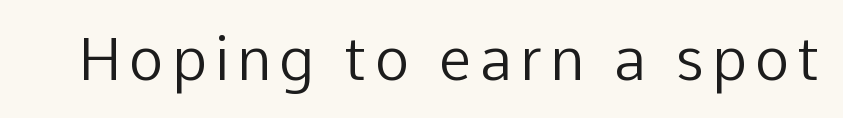
Lines of text with bare space underneath. Ascenders rise straight up at ninety degrees. Varying glyph widths throughout — classic text-font behaviour. Bold? No — there's no thickening of the strokes.
